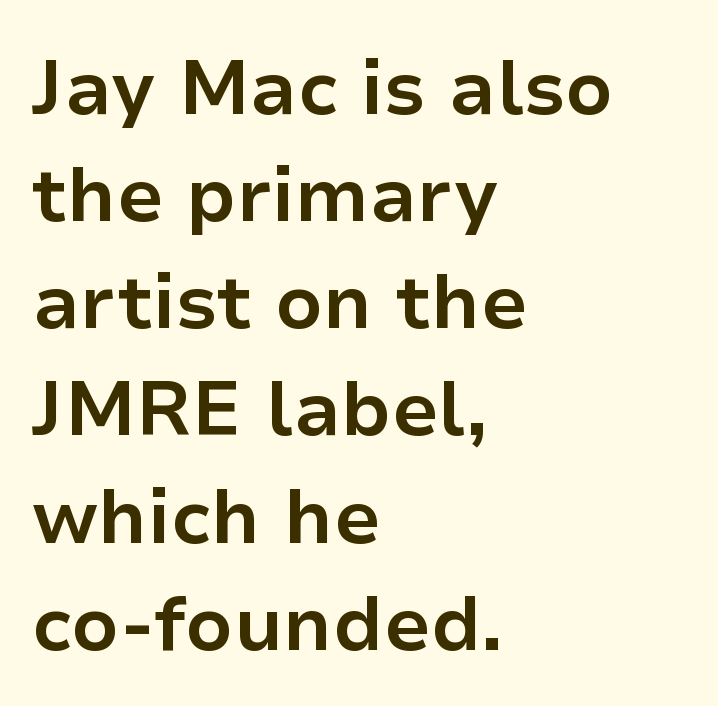
{"serif": "no", "italic": "no", "bold": "yes", "weight": "bold", "width": "normal", "stroke_contrast": "low", "x_height": "medium", "monospaced": "no", "underline": "no", "align": "left", "line_spacing": "normal", "line_spacing_ratio": 1.41, "letter_spacing": "normal", "letter_spacing_em": 0.0, "glyph_px": 76}
